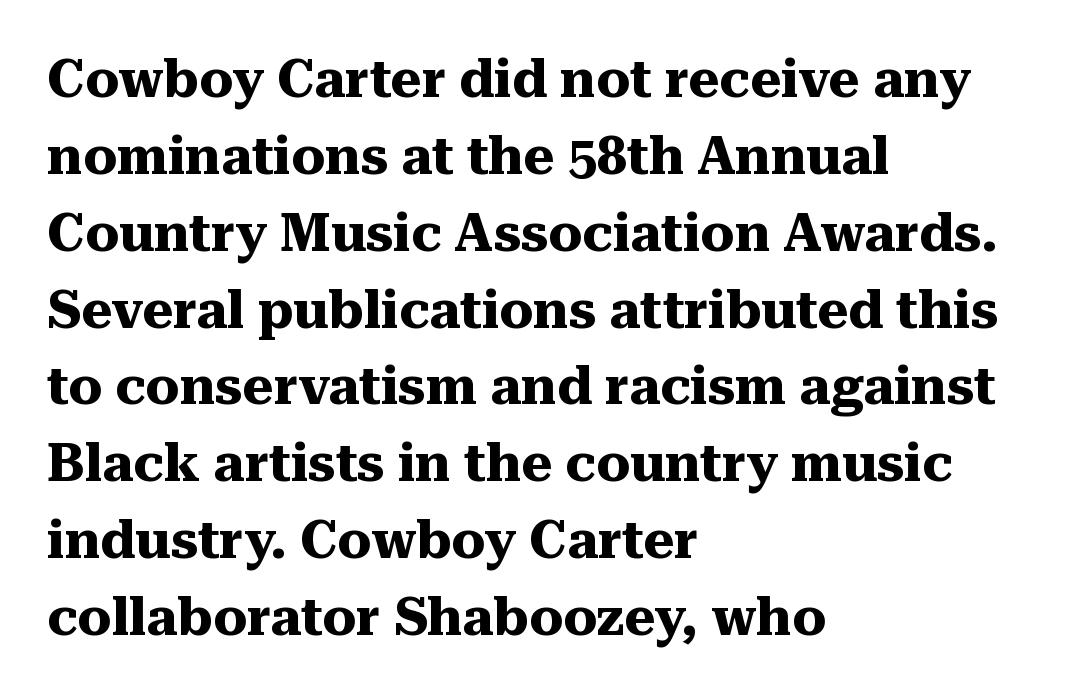
Q: Is the text bold? A: Yes.
Q: Is the text italic (slanted)? A: No, it is upright.
Q: Is the typeface a serif or a sans-serif typeface? A: Serif.
Q: Is the text underlined? A: No.
Q: How is the paragraph aligned? A: Left-aligned.
Q: Is the spacing between letters normal or unusually wide? A: Normal.
Q: Is the spacing between lines tight, normal or loose? A: Normal.
Q: Width (condensed, normal, or wide)? A: Normal.
Q: Stroke contrast? A: Medium.
Q: x-height? A: Medium.
Q: Monospaced? A: No.
